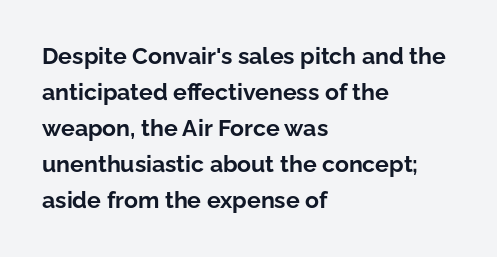
Notice how descenders clear the ascenders below comfortably — that's standard leading. The sample has been set heavy, in full bold. Italic? Not at all — the glyphs are vertical. A bare baseline throughout the passage. The rag falls on the right side of this text block. Inter-character spacing is left at the font's built-in metrics.
